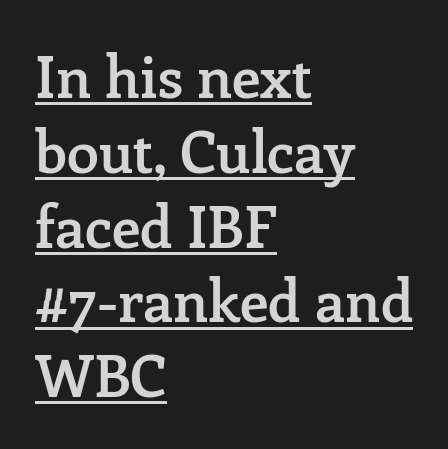
The image shows 58 px semibold serif type, upright; set left-aligned, normal line spacing (1.29x), normal letter spacing, underlined; low stroke contrast and a medium x-height.
